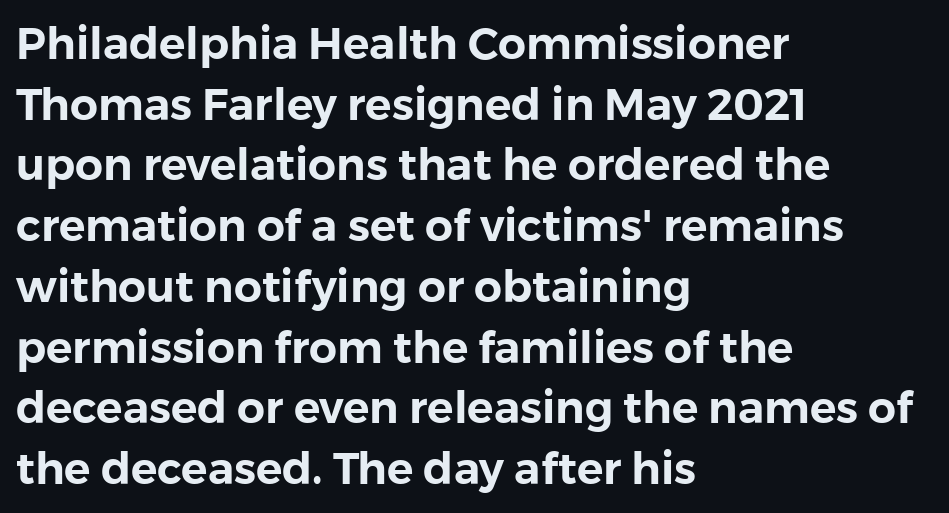
{"serif": "no", "italic": "no", "width": "normal", "x_height": "medium", "monospaced": "no", "underline": "no", "align": "left", "line_spacing": "normal", "line_spacing_ratio": 1.38, "letter_spacing": "normal", "letter_spacing_em": 0.0, "glyph_px": 44}
